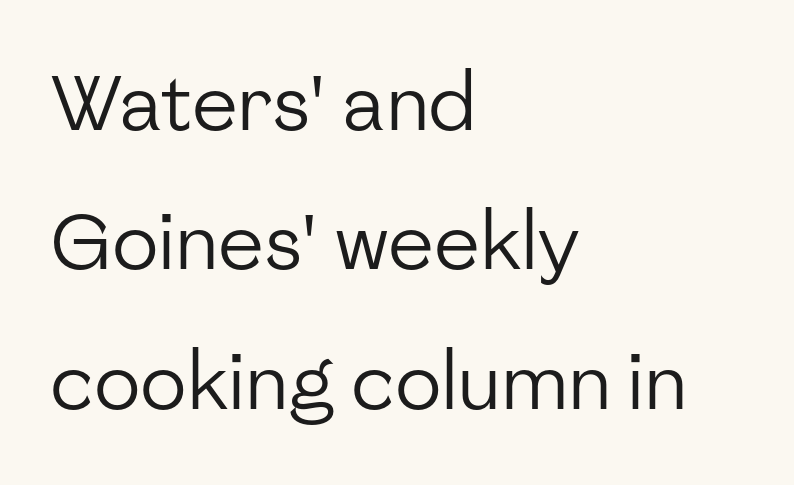
Q: Is the text bold? A: No.
Q: Is the text italic (slanted)? A: No, it is upright.
Q: Is the typeface a serif or a sans-serif typeface? A: Sans-serif.
Q: Is the text underlined? A: No.
Q: How is the paragraph aligned? A: Left-aligned.
Q: Is the spacing between letters normal or unusually wide? A: Normal.
Q: Width (condensed, normal, or wide)? A: Normal.
Q: Stroke contrast? A: Low.
Q: x-height? A: Medium.
Q: Monospaced? A: No.
